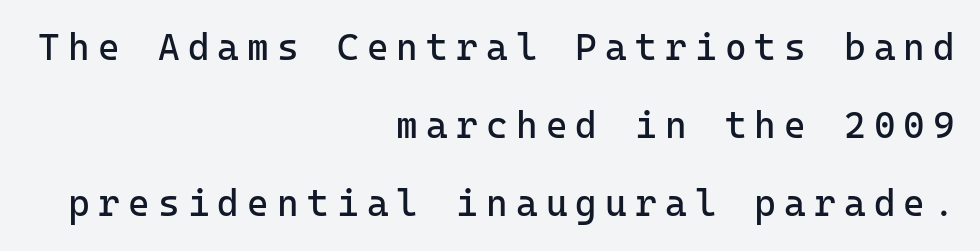
{"serif": "no", "italic": "no", "bold": "no", "weight": "regular", "width": "normal", "stroke_contrast": "low", "x_height": "medium", "monospaced": "yes", "underline": "no", "align": "right", "line_spacing": "loose", "line_spacing_ratio": 2.11, "letter_spacing": "wide", "letter_spacing_em": 0.22, "glyph_px": 37}
